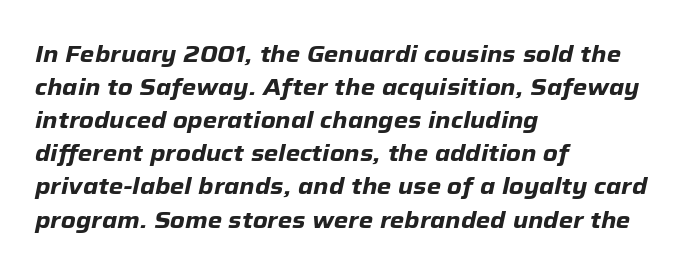
Q: Is the text bold? A: Yes.
Q: Is the text italic (slanted)? A: Yes, it leans right by about 12 degrees.
Q: Is the text underlined? A: No.
Q: How is the paragraph aligned? A: Left-aligned.
Q: Is the spacing between letters normal or unusually wide? A: Normal.
Q: Is the spacing between lines tight, normal or loose? A: Normal.
